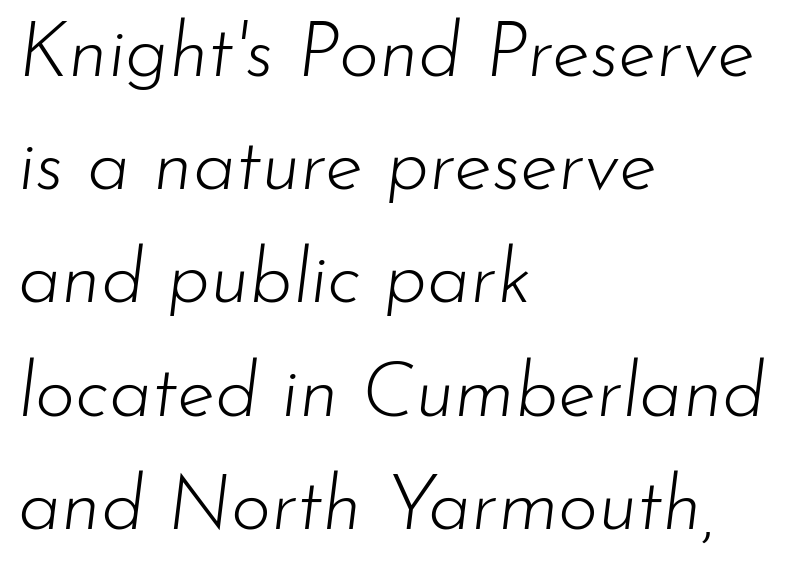
{"italic": "yes", "lean": "right", "slant_degrees": 7, "bold": "no", "weight": "light", "width": "normal", "stroke_contrast": "low", "x_height": "small", "monospaced": "no", "underline": "no", "align": "left", "line_spacing": "normal", "line_spacing_ratio": 1.47, "letter_spacing": "normal", "letter_spacing_em": 0.0, "glyph_px": 77}
